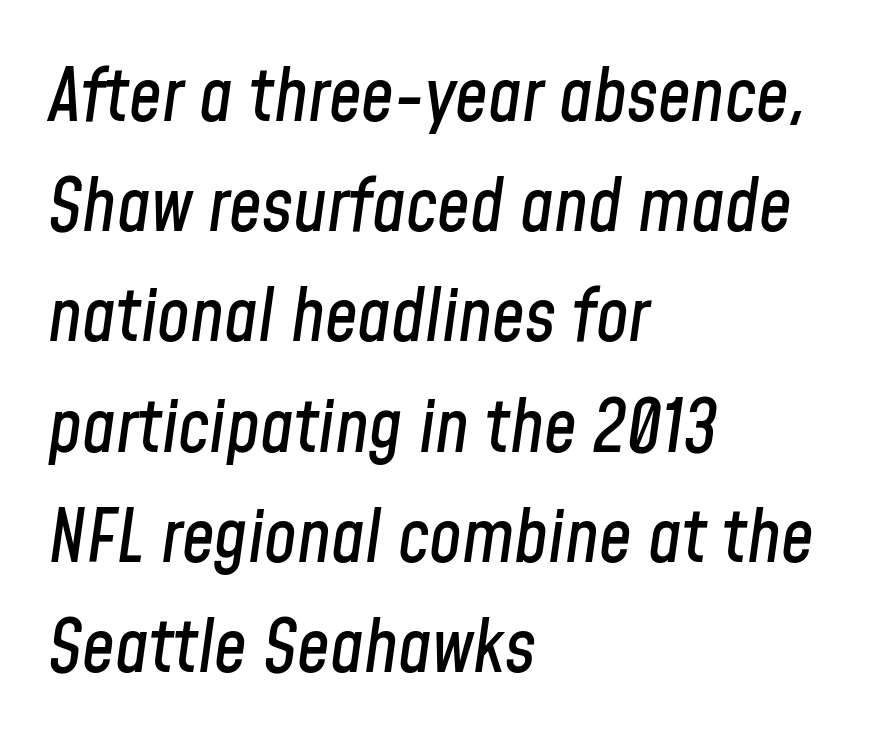
The image shows 73 px condensed type, italic (leaning right); set left-aligned, normal line spacing (1.51x), normal letter spacing, not underlined; low stroke contrast and a medium x-height.
